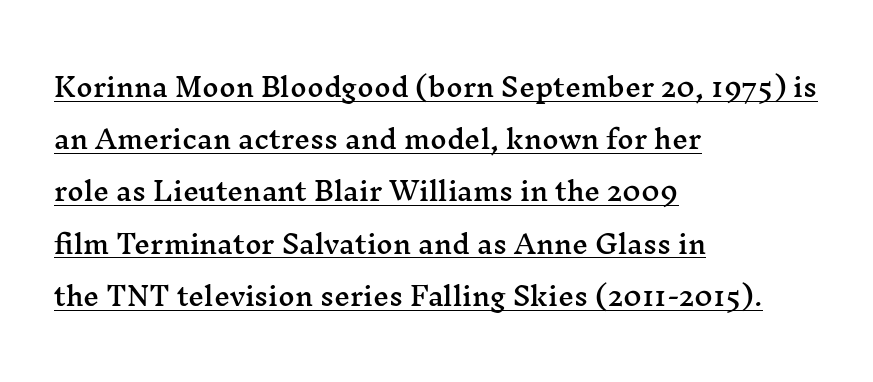
The paragraph shown leans on its left margin. You could call the tracking neutral — neither tight nor loose. The glyphs are accompanied by a horizontal stroke just below them. The letters stand straight up with perfectly vertical stems.
